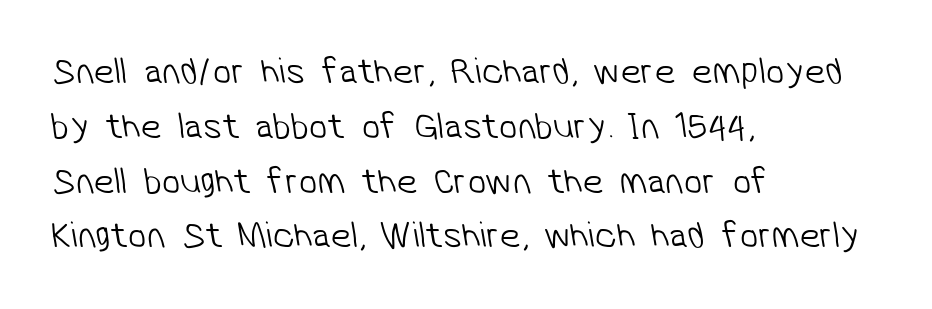
The image shows 37 px light sans-serif type; set left-aligned, normal line spacing (1.48x), normal letter spacing, not underlined; low stroke contrast and a medium x-height.
